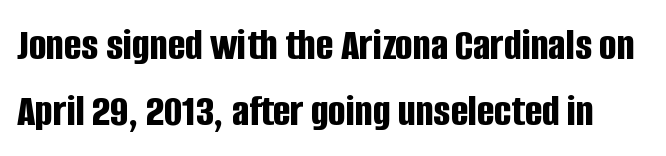
The image shows 46 px bold, condensed sans-serif type, upright; set normal line spacing (1.43x), normal letter spacing, not underlined; low stroke contrast and a large x-height.
